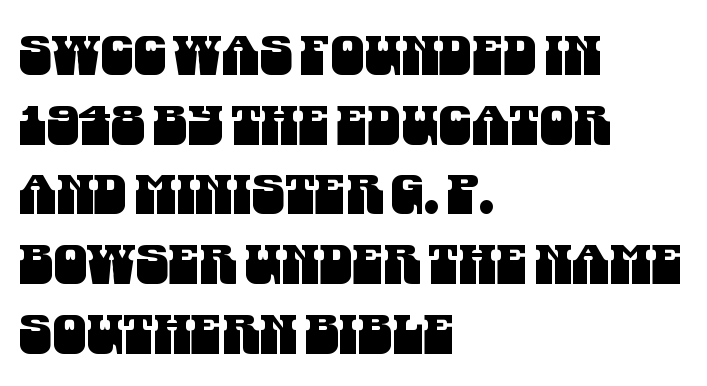
The passage shown is typed in a proportional face where columns would drift. Compared with typical paragraphs, the rows here are spaced about the same. Here the glyphs are tracked normally, forming tight word shapes. Words float on clear page, feet unadorned.
